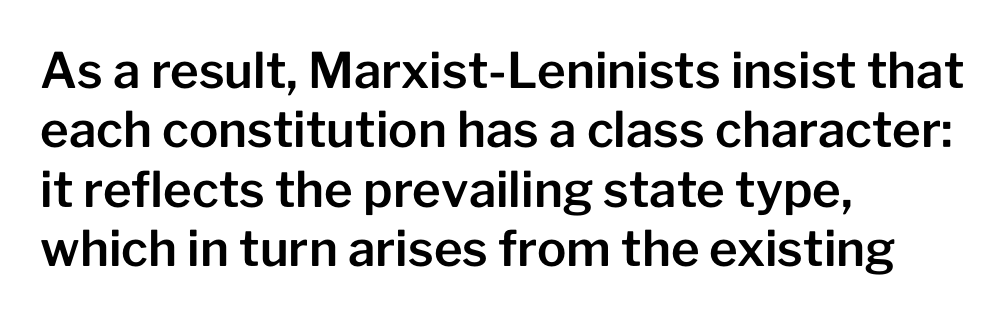
This is sans-serif lettering, the kind often seen on screens and signage. Do the characters align in a grid? No, the font is proportional. A classic flush-left, rag-right setting is used for this passage. Lines of text with bare space underneath.
